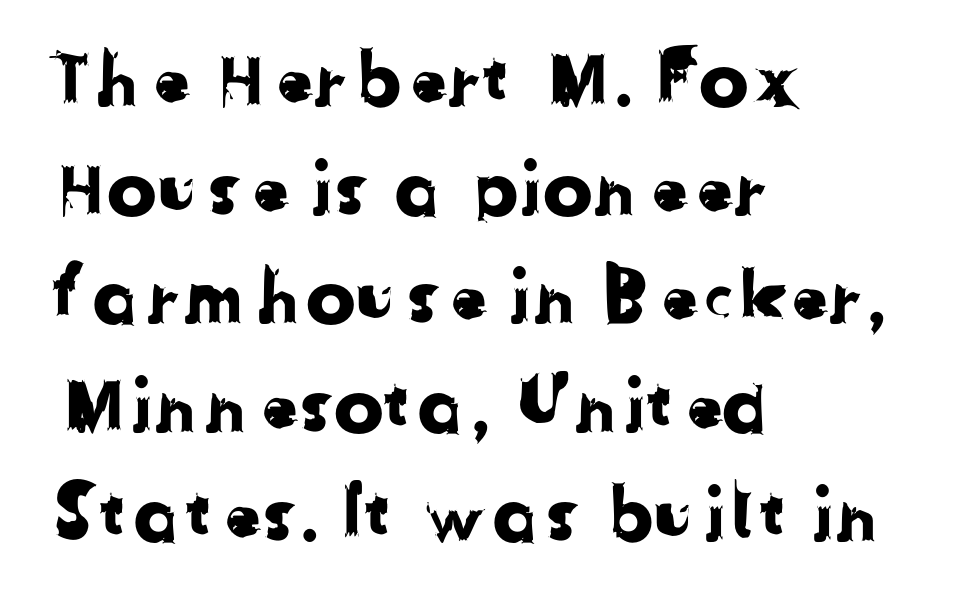
The image shows 75 px sans-serif type; set left-aligned, normal line spacing (1.45x), normal letter spacing, not underlined; low stroke contrast and a medium x-height.
